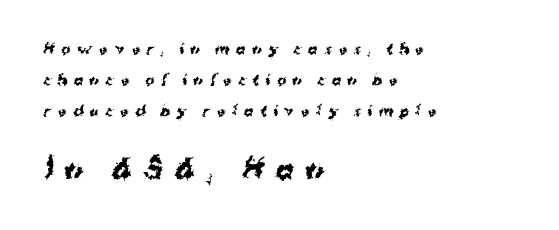
Q: Is the text bold? A: Yes.
Q: Is the text italic (slanted)? A: Yes.
Q: Is the text underlined? A: No.
Q: How is the paragraph aligned? A: Left-aligned.
Q: Is the spacing between letters normal or unusually wide? A: Unusually wide.
Q: Is the spacing between lines tight, normal or loose? A: Loose.
Q: Which block of text is set in a larger size, the first (top) or the second (bottom)? A: The second (bottom) one.
